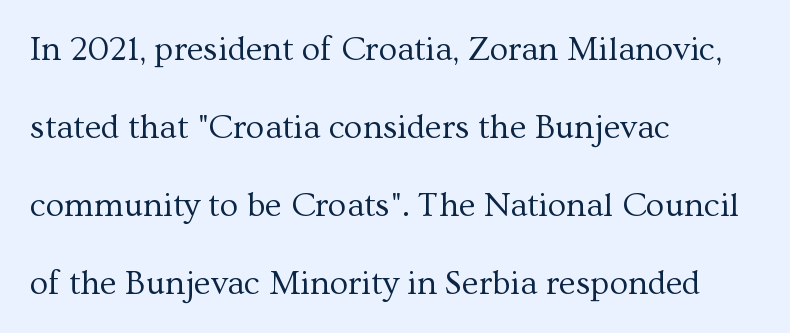
The image shows 34 px regular-weight serif type, upright; set left-aligned, loose line spacing (2.29x), normal letter spacing, not underlined; medium stroke contrast and a medium x-height.
